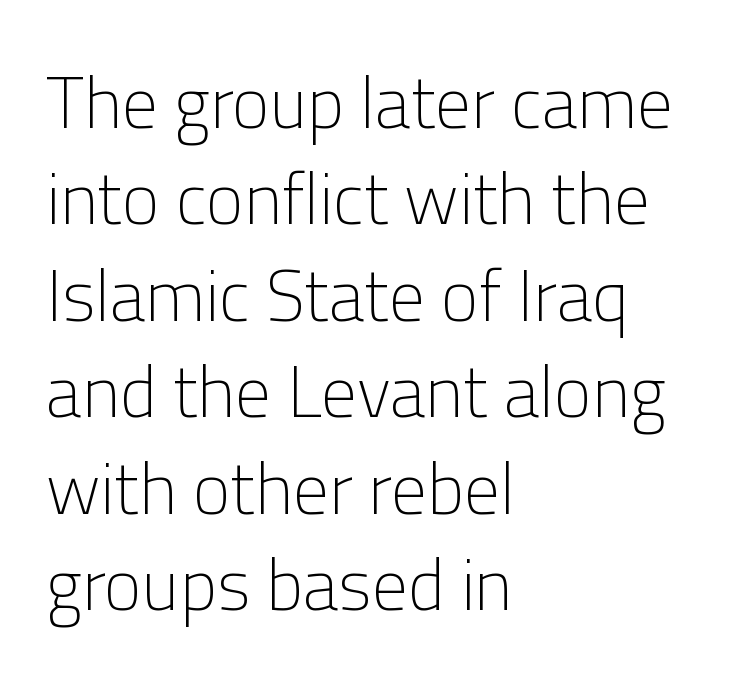
The image shows 72 px light sans-serif type, upright; set left-aligned, normal line spacing (1.34x), normal letter spacing, not underlined; low stroke contrast and a medium x-height.
